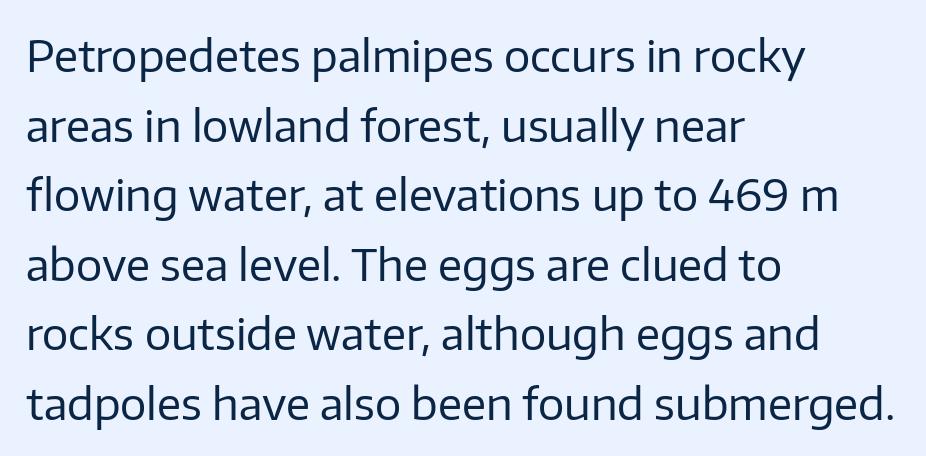
{"serif": "no", "italic": "no", "bold": "no", "weight": "regular", "width": "normal", "stroke_contrast": "low", "x_height": "medium", "monospaced": "no", "underline": "no", "align": "left", "line_spacing": "normal", "line_spacing_ratio": 1.58, "letter_spacing": "normal", "letter_spacing_em": 0.0, "glyph_px": 44}
